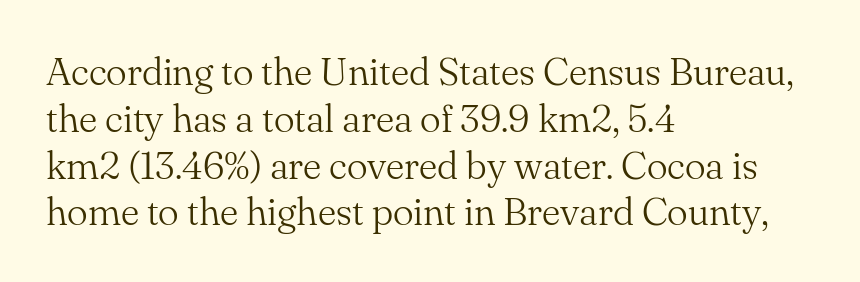
{"serif": "yes", "italic": "no", "bold": "no", "weight": "light", "width": "normal", "stroke_contrast": "medium", "x_height": "small", "monospaced": "no", "underline": "no", "align": "left", "line_spacing_ratio": 1.2, "letter_spacing": "normal", "letter_spacing_em": 0.0, "glyph_px": 39}
